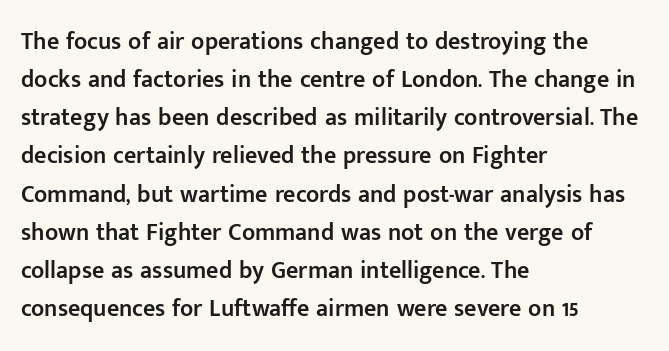
The image shows 24 px text type, upright; set left-aligned, normal line spacing (1.59x), normal letter spacing, not underlined.
